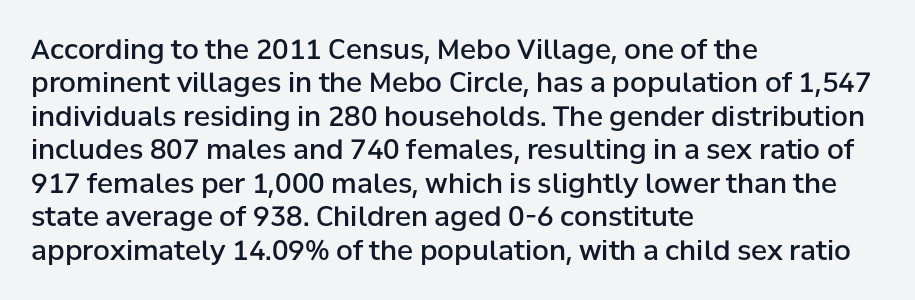
{"italic": "no", "bold": "semi", "underline": "no", "align": "left", "line_spacing_ratio": 1.24, "letter_spacing": "normal", "letter_spacing_em": 0.0, "glyph_px": 27}
